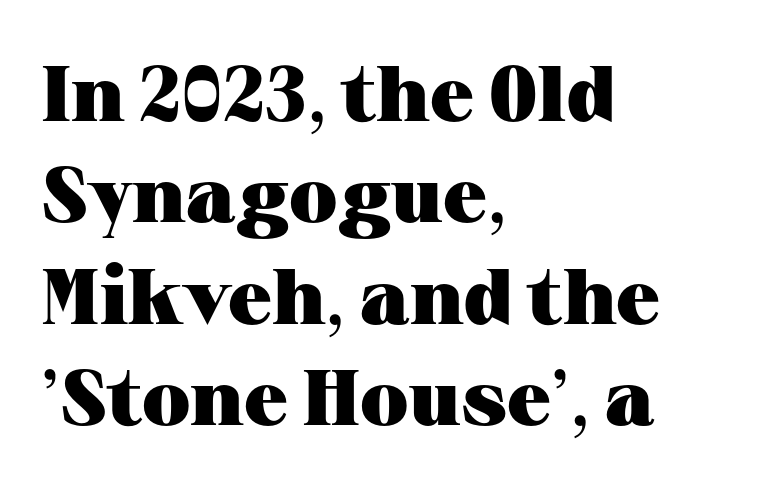
Default kerning and tracking; the words read as compact shapes. The letters carry serifs — small finishing strokes at the ends of their stems. The area under the type is left untouched. Typographic density is high because the face is bold.
